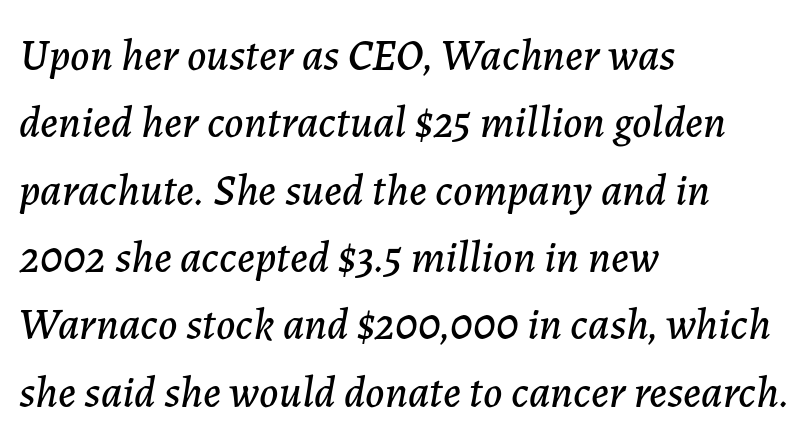
Q: Is the text italic (slanted)? A: Yes, it leans right by about 7 degrees.
Q: Is the text underlined? A: No.
Q: How is the paragraph aligned? A: Left-aligned.
Q: Is the spacing between letters normal or unusually wide? A: Normal.
Q: Is the spacing between lines tight, normal or loose? A: Normal.
Q: Width (condensed, normal, or wide)? A: Normal.
Q: Stroke contrast? A: Low.
Q: x-height? A: Medium.
Q: Monospaced? A: No.
